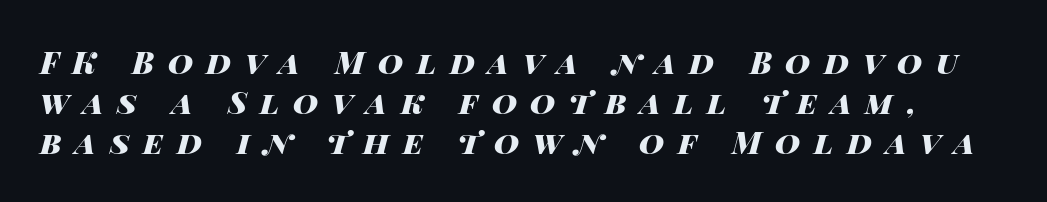
Q: Is the text bold? A: Yes.
Q: Is the text italic (slanted)? A: Yes, it leans right by about 14 degrees.
Q: Is the text underlined? A: No.
Q: Is the spacing between letters normal or unusually wide? A: Unusually wide.
Q: Is the spacing between lines tight, normal or loose? A: Normal.
Q: Width (condensed, normal, or wide)? A: Wide.
Q: Stroke contrast? A: High.
Q: x-height? A: Large.
Q: Monospaced? A: No.
